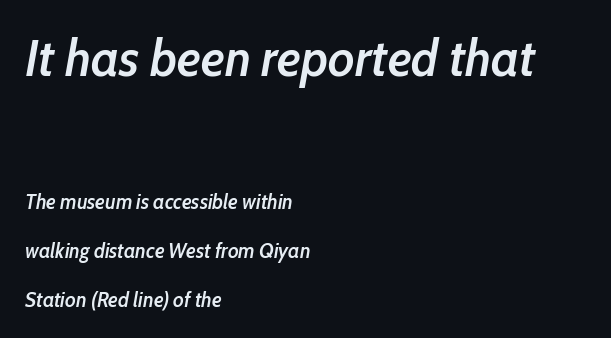
Q: Is the text bold? A: Semi-bold.
Q: Is the text italic (slanted)? A: Yes, it leans right by about 10 degrees.
Q: Is the text underlined? A: No.
Q: How is the paragraph aligned? A: Left-aligned.
Q: Is the spacing between letters normal or unusually wide? A: Normal.
Q: Is the spacing between lines tight, normal or loose? A: Loose.
Q: Which block of text is set in a larger size, the first (top) or the second (bottom)? A: The first (top) one.
Q: Width (condensed, normal, or wide)? A: Condensed.
Q: Stroke contrast? A: Low.
Q: x-height? A: Medium.
Q: Monospaced? A: No.
